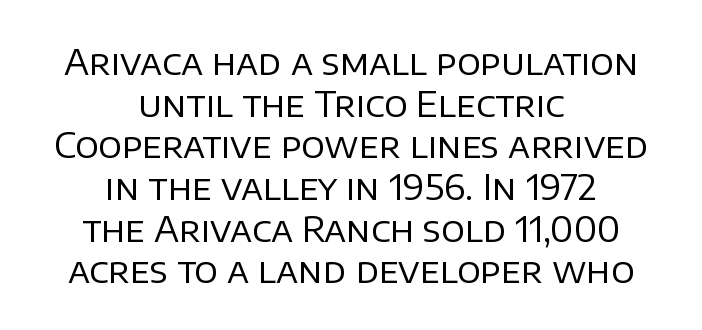
{"serif": "no", "italic": "no", "bold": "no", "weight": "regular", "width": "normal", "stroke_contrast": "low", "x_height": "large", "monospaced": "no", "underline": "no", "align": "center", "line_spacing_ratio": 1.19, "letter_spacing": "normal", "letter_spacing_em": 0.0, "glyph_px": 35}
